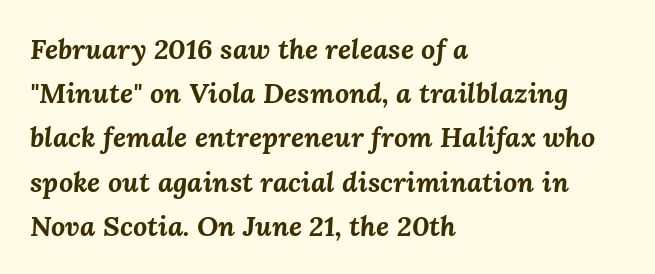
In terms of leading, this rendering sits right in the middle. Emphasis-style slanted type is in use. Heft: maximum for text — a bold. This rendering leaves character spacing at its baseline value.
